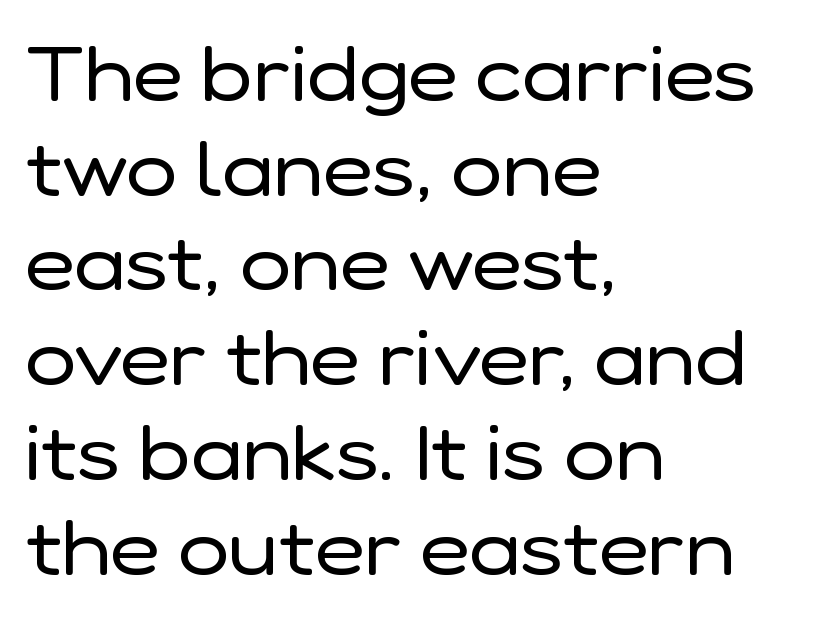
Caption: standard tracking, unaltered. Do the letters lean? They stand straight. The face used here is proportionally spaced, like ordinary book or web type. This reads as an unemphasized weight, regular at the heaviest. Font category for this specimen: sans-serif. Type without underlining.
